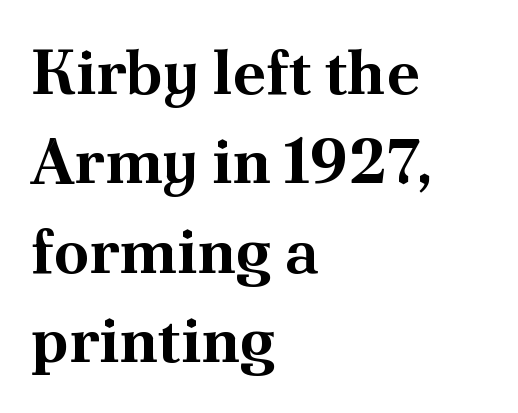
The image shows 63 px bold serif type, upright; set left-aligned, normal line spacing (1.42x), normal letter spacing, not underlined; medium stroke contrast and a small x-height.
